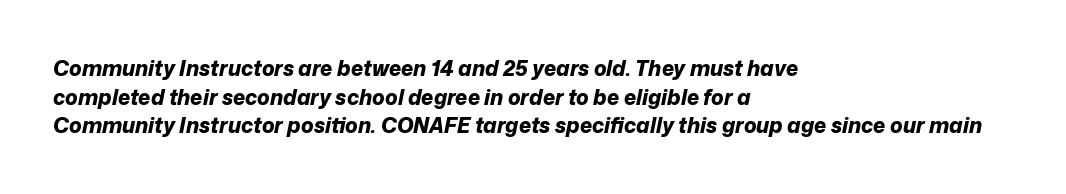
The lines sit at an ordinary, default distance from one another. The face used here has a pronounced slope to its letters. The rendering uses a bold face; every stroke is thick and dark. Descender tails drop into unmarked territory.
